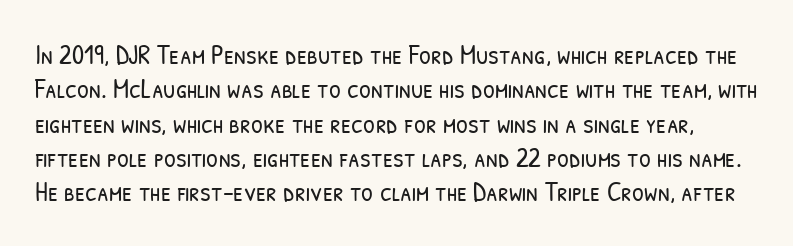
{"bold": "no", "underline": "no", "line_spacing": "normal", "line_spacing_ratio": 1.27, "letter_spacing": "normal", "letter_spacing_em": 0.0, "glyph_px": 27}
